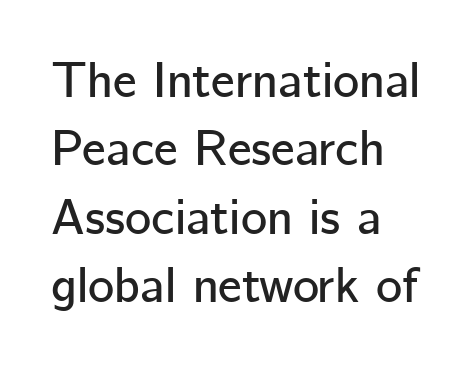
What kind of face is this? One without serifs — a sans. Each letter keeps its own natural width here, so spacing adapts to shape. Tall strokes in this sample are plumb rather than angled. The rendering anchors every line to the left-hand side. Here the glyphs are tracked normally, forming tight word shapes. The baseline area is clear.
